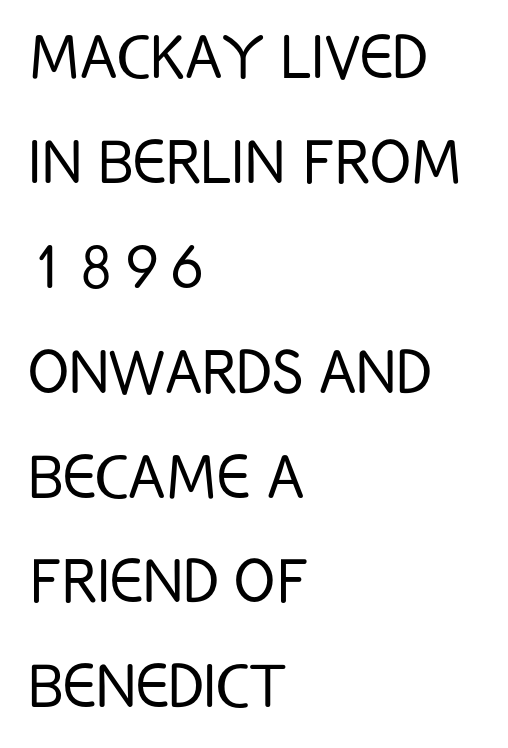
{"serif": "no", "italic": "no", "bold": "no", "weight": "light", "width": "condensed", "stroke_contrast": "low", "x_height": "large", "monospaced": "no", "underline": "no", "align": "left", "line_spacing": "normal", "line_spacing_ratio": 1.38, "letter_spacing": "normal", "letter_spacing_em": 0.0, "glyph_px": 76}
